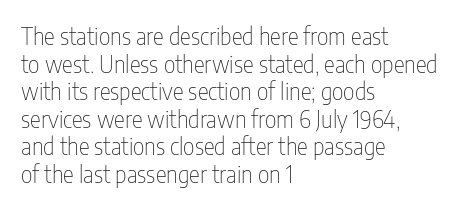
The image shows 23 px text type, upright; set left-aligned, line spacing 1.2x, normal letter spacing, not underlined.
